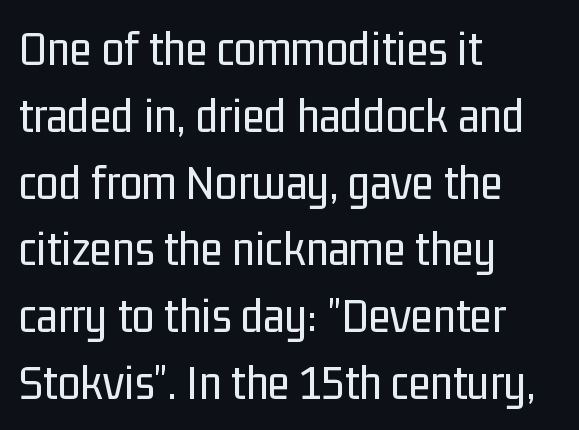
The image shows 51 px regular-weight, condensed sans-serif type, upright; set left-aligned, normal line spacing (1.31x), normal letter spacing, not underlined; low stroke contrast and a medium x-height.
